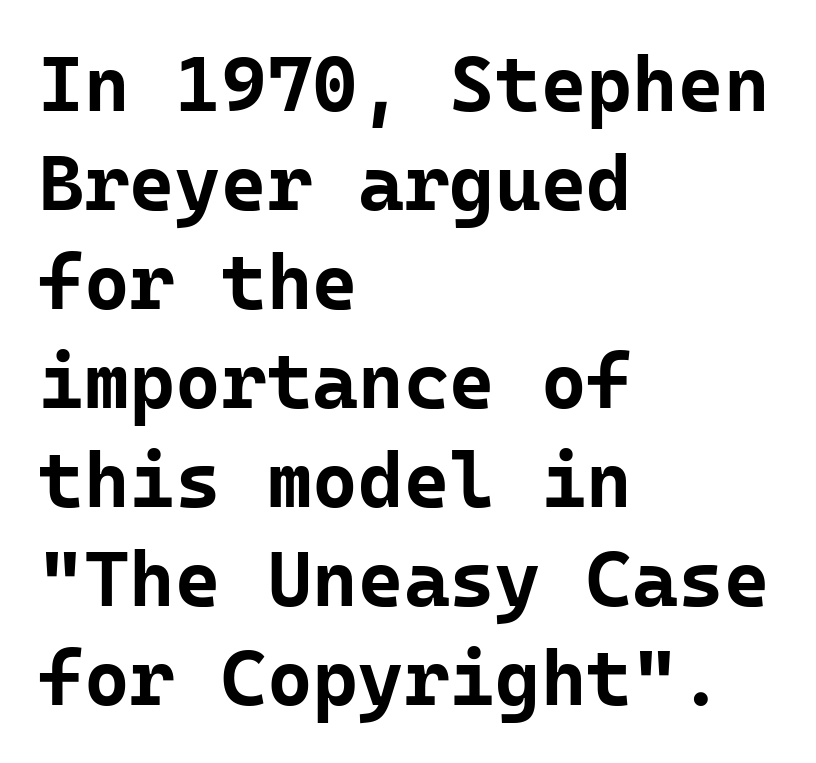
This is the regular roman posture of the typeface. Underlining? Definitely not there. Unlike a traditional serif, this face leaves its strokes unadorned. Chunky letters — that's bold for sure.
